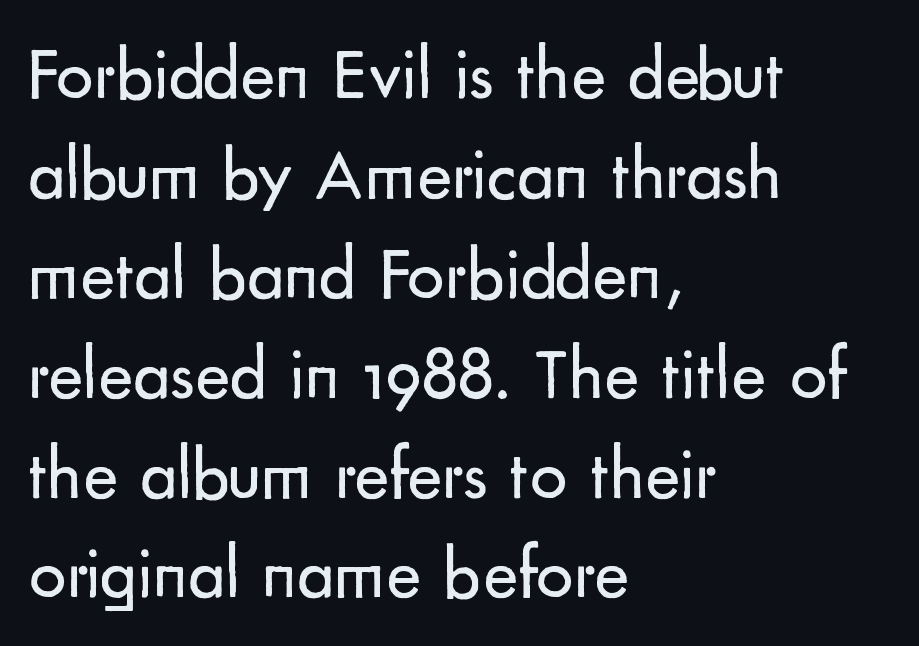
{"serif": "no", "italic": "no", "bold": "no", "weight": "regular", "width": "normal", "stroke_contrast": "low", "x_height": "small", "monospaced": "no", "underline": "no", "align": "left", "line_spacing": "normal", "line_spacing_ratio": 1.35, "letter_spacing": "normal", "letter_spacing_em": 0.0, "glyph_px": 74}
